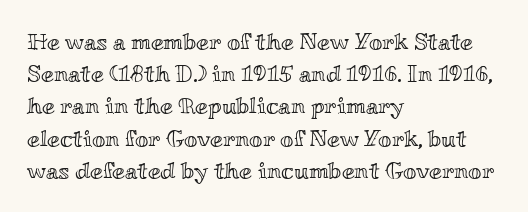
{"italic": "no", "underline": "no", "align": "left", "line_spacing": "normal", "line_spacing_ratio": 1.4, "letter_spacing": "normal", "letter_spacing_em": 0.0, "glyph_px": 23}
